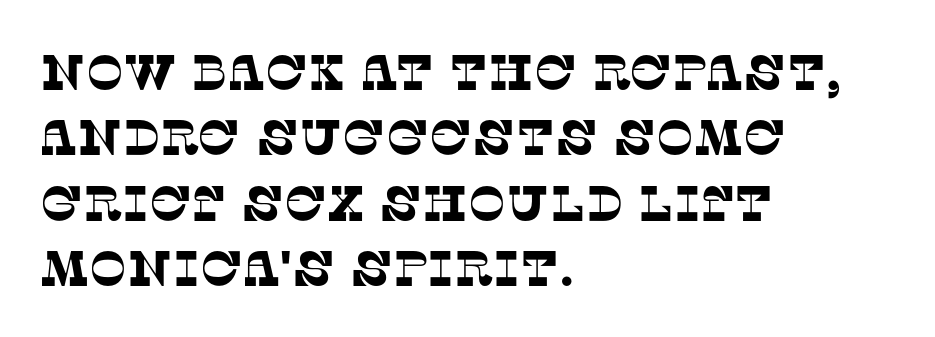
Q: Is the typeface a serif or a sans-serif typeface? A: Serif.
Q: Is the text underlined? A: No.
Q: How is the paragraph aligned? A: Left-aligned.
Q: Is the spacing between letters normal or unusually wide? A: Normal.
Q: Is the spacing between lines tight, normal or loose? A: Normal.
Q: Width (condensed, normal, or wide)? A: Normal.
Q: Stroke contrast? A: Low.
Q: x-height? A: Large.
Q: Monospaced? A: No.
